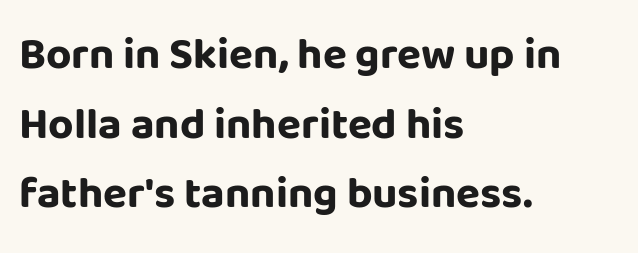
{"serif": "no", "italic": "no", "bold": "yes", "weight": "bold", "width": "normal", "stroke_contrast": "low", "x_height": "large", "monospaced": "no", "underline": "no", "align": "left", "line_spacing": "normal", "line_spacing_ratio": 1.58, "letter_spacing": "normal", "letter_spacing_em": 0.0, "glyph_px": 44}
